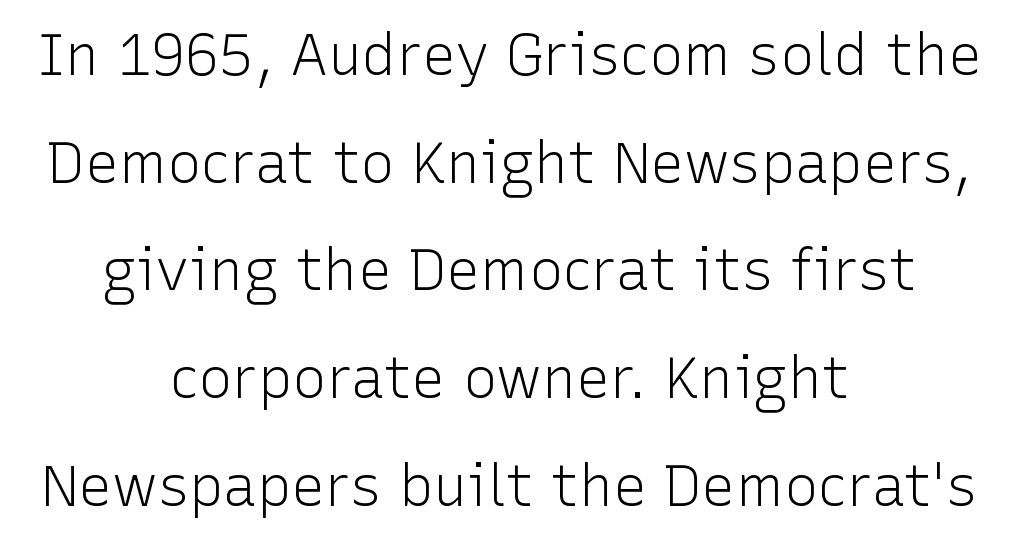
Each letter's strokes conclude bluntly, with no projecting serifs. The typesetting does not lean heavy: it is not bold. Is there any slant? The stems are plumb. Which margin do the lines hug? Neither — every line sits in the middle.
